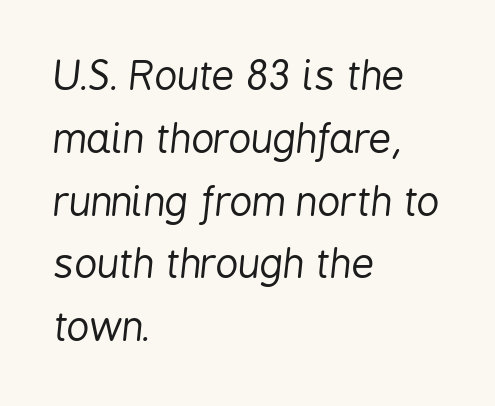
Q: Is the text bold? A: No.
Q: Is the text italic (slanted)? A: Yes, it leans right by about 6 degrees.
Q: Is the text underlined? A: No.
Q: How is the paragraph aligned? A: Left-aligned.
Q: Is the spacing between letters normal or unusually wide? A: Normal.
Q: Is the spacing between lines tight, normal or loose? A: Normal.
Q: Width (condensed, normal, or wide)? A: Condensed.
Q: Stroke contrast? A: Low.
Q: x-height? A: Medium.
Q: Monospaced? A: No.
